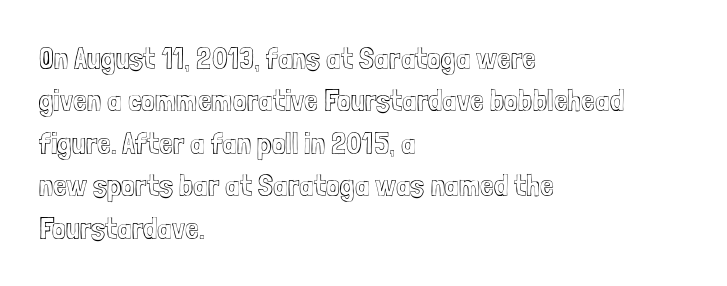
The image shows 31 px condensed type, upright; set left-aligned, normal line spacing (1.37x), normal letter spacing, not underlined; a medium x-height.
